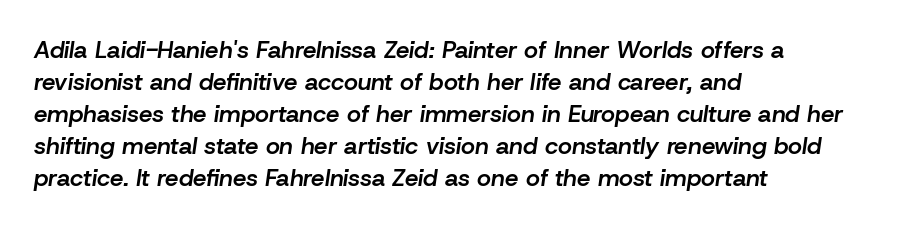
The image shows 24 px text type, italic (leaning right); set left-aligned, normal line spacing (1.33x), normal letter spacing, not underlined.
